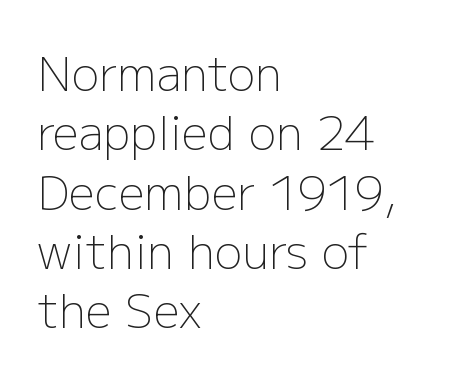
The image shows 46 px light sans-serif type, upright; set left-aligned, normal line spacing (1.29x), normal letter spacing, not underlined; low stroke contrast and a medium x-height.
